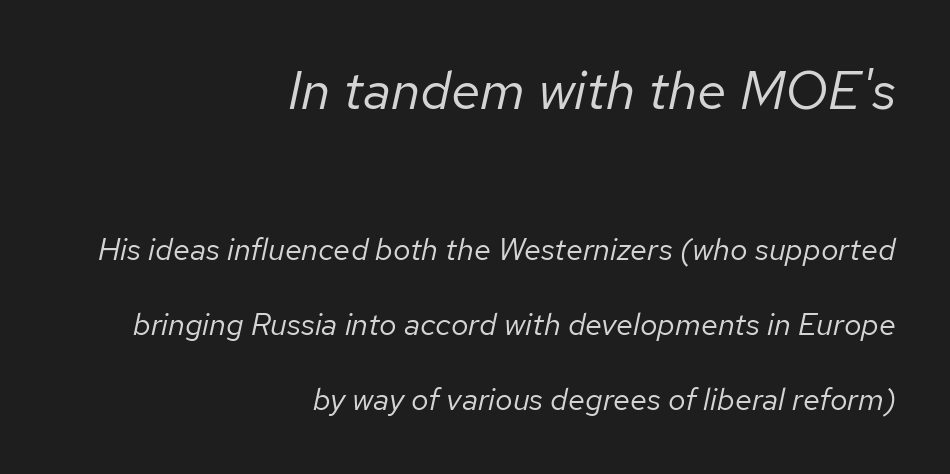
The image shows 54 px regular-weight type, italic (leaning right); set right-aligned, loose line spacing (2.42x), normal letter spacing, not underlined; the first (top) block is 1.74x larger; low stroke contrast and a medium x-height.
